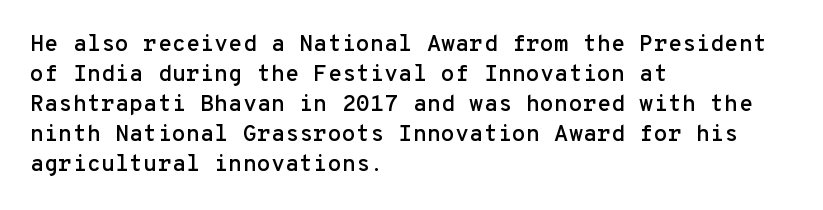
{"italic": "no", "underline": "no", "align": "left", "line_spacing": "normal", "line_spacing_ratio": 1.3, "letter_spacing": "normal", "letter_spacing_em": 0.0, "glyph_px": 23}
